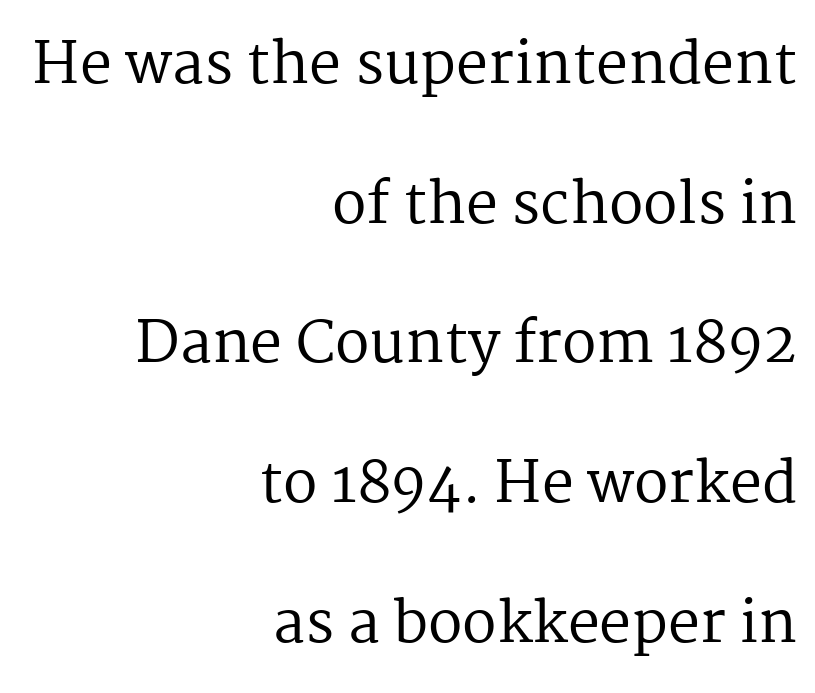
{"serif": "yes", "italic": "no", "bold": "no", "weight": "regular", "width": "normal", "stroke_contrast": "medium", "x_height": "medium", "monospaced": "no", "underline": "no", "align": "right", "line_spacing": "loose", "line_spacing_ratio": 2.45, "letter_spacing": "normal", "letter_spacing_em": 0.0, "glyph_px": 57}
